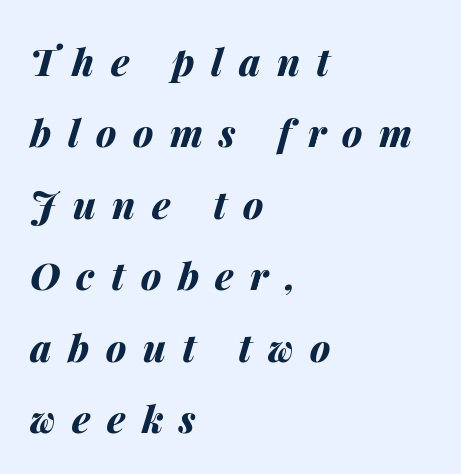
Q: Is the text bold? A: Yes.
Q: Is the text italic (slanted)? A: Yes, it leans right by about 14 degrees.
Q: Is the text underlined? A: No.
Q: How is the paragraph aligned? A: Left-aligned.
Q: Is the spacing between letters normal or unusually wide? A: Unusually wide.
Q: Width (condensed, normal, or wide)? A: Normal.
Q: Stroke contrast? A: Medium.
Q: x-height? A: Medium.
Q: Monospaced? A: No.
